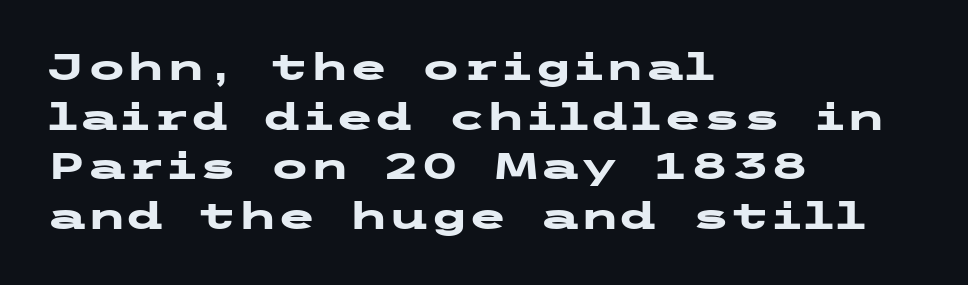
{"serif": "no", "italic": "no", "bold": "yes", "weight": "heavy", "width": "wide", "stroke_contrast": "low", "x_height": "medium", "underline": "no", "align": "left", "line_spacing": "normal", "line_spacing_ratio": 1.38, "letter_spacing": "normal", "letter_spacing_em": 0.0, "glyph_px": 36}
